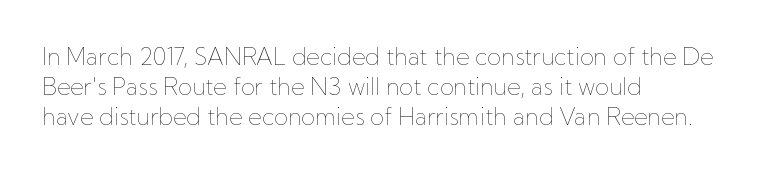
Q: Is the text bold? A: No.
Q: Is the text italic (slanted)? A: No, it is upright.
Q: Is the text underlined? A: No.
Q: How is the paragraph aligned? A: Left-aligned.
Q: Is the spacing between letters normal or unusually wide? A: Normal.
Q: Is the spacing between lines tight, normal or loose? A: Normal.
